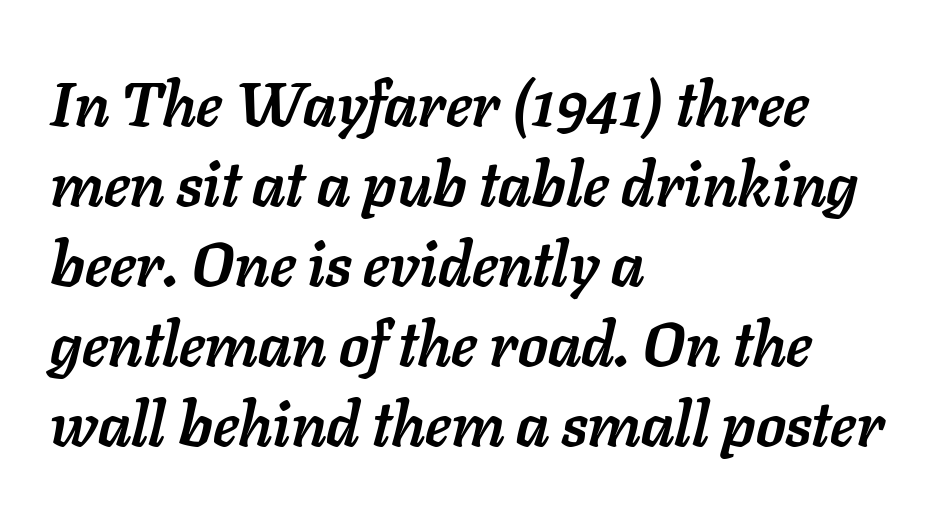
Varying glyph widths throughout — classic text-font behaviour. Descenders hang freely into open space. The line-height multiplier appears to be the usual default. The face used here has the dense, thick strokes of a bold. One-word summary of the alignment: left. How are the letters spaced? Ordinarily, with no added tracking.
